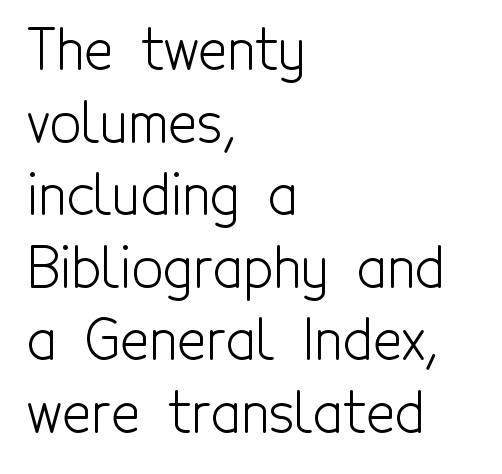
The image shows 55 px light, condensed sans-serif type, upright; set left-aligned, normal line spacing (1.32x), normal letter spacing, not underlined; a medium x-height.
